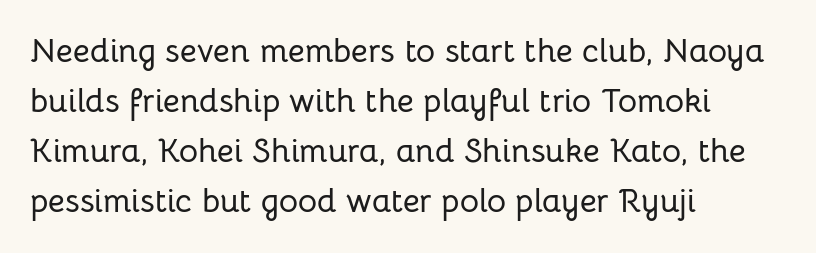
No word sits above an underline. Tall strokes in this sample are plumb rather than angled. Do the characters align in a grid? No, the font is proportional. Serifs: no, the terminals of the letterforms are clean.
